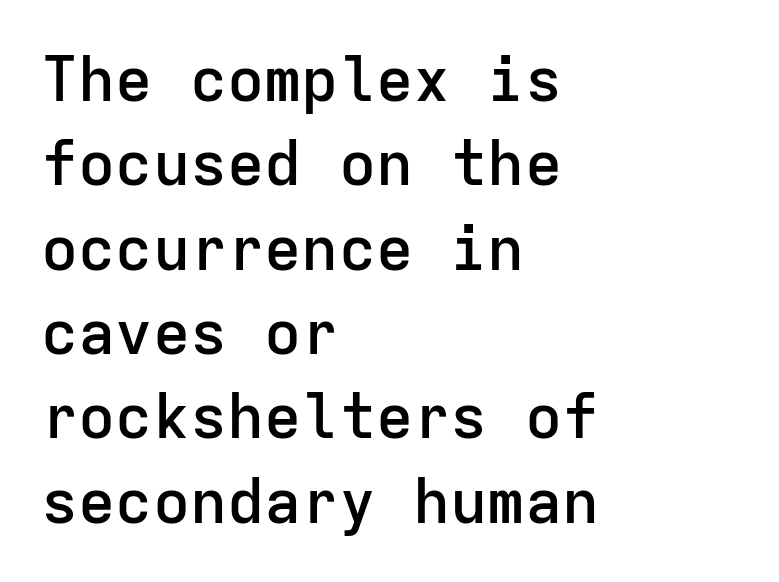
{"serif": "no", "italic": "no", "bold": "semi", "weight": "semibold", "width": "normal", "stroke_contrast": "low", "x_height": "medium", "monospaced": "yes", "underline": "no", "align": "left", "line_spacing": "normal", "line_spacing_ratio": 1.36, "letter_spacing": "normal", "letter_spacing_em": 0.0, "glyph_px": 62}
